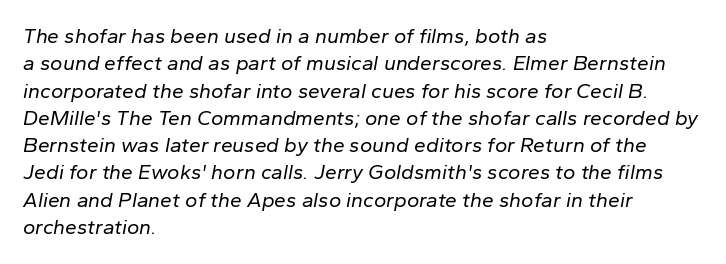
Q: Is the text bold? A: No.
Q: Is the text italic (slanted)? A: Yes, it leans right by about 10 degrees.
Q: Is the text underlined? A: No.
Q: How is the paragraph aligned? A: Left-aligned.
Q: Is the spacing between letters normal or unusually wide? A: Normal.
Q: Is the spacing between lines tight, normal or loose? A: Normal.
